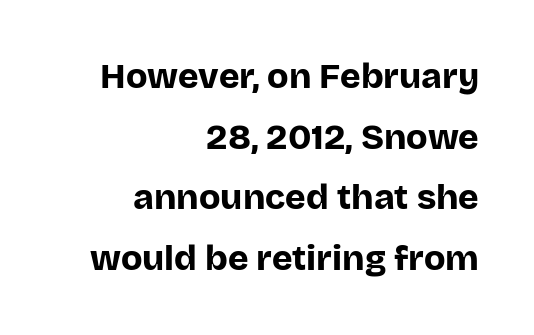
Nothing sits at the stroke ends, so this counts as sans-serif. In CSS terms this would be text-align: right. The passage shown is typed in a proportional face where columns would drift. The face used here has the dense, thick strokes of a bold.
